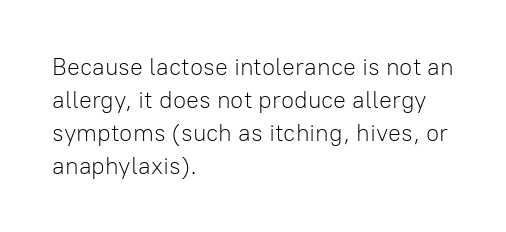
{"italic": "no", "bold": "no", "underline": "no", "align": "left", "line_spacing": "normal", "line_spacing_ratio": 1.37, "letter_spacing": "normal", "letter_spacing_em": 0.0, "glyph_px": 24}
